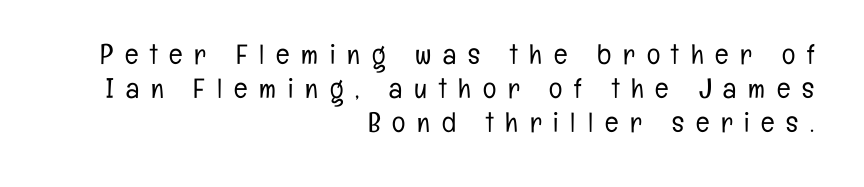
{"serif": "no", "italic": "no", "bold": "no", "weight": "light", "width": "condensed", "stroke_contrast": "low", "x_height": "medium", "monospaced": "no", "underline": "no", "align": "right", "line_spacing_ratio": 1.21, "letter_spacing": "wide", "letter_spacing_em": 0.42, "glyph_px": 28}
